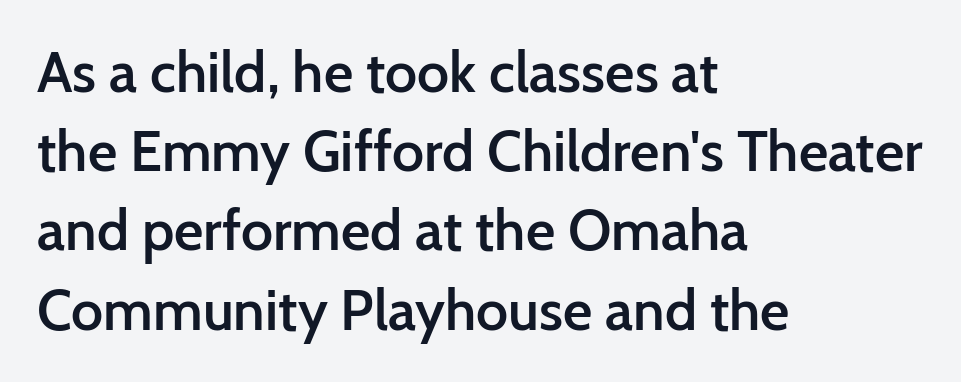
{"serif": "no", "italic": "no", "bold": "semi", "weight": "semibold", "width": "normal", "stroke_contrast": "low", "x_height": "medium", "monospaced": "no", "underline": "no", "align": "left", "line_spacing": "normal", "line_spacing_ratio": 1.39, "letter_spacing": "normal", "letter_spacing_em": 0.0, "glyph_px": 57}
